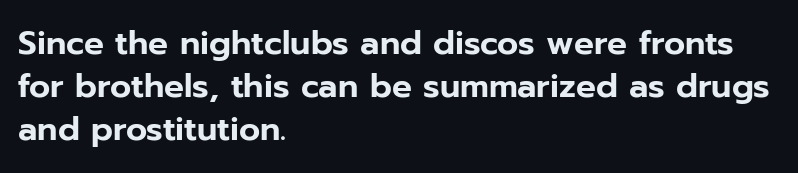
No feet cap the strokes, marking this as sans-serif type. These lines stack with their left ends in a neat column. The lettering holds an erect, upright posture throughout. Think of a printed novel: that variable character pitch is what you see here. The lines sit at an ordinary, default distance from one another. Standard letterfit; no display-style spreading of the glyphs.
